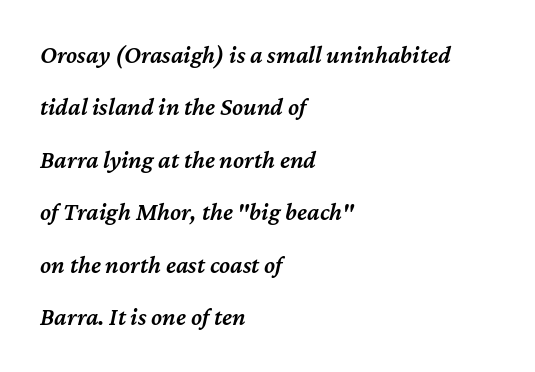
{"italic": "yes", "lean": "right", "slant_degrees": 12, "bold": "semi", "underline": "no", "align": "left", "line_spacing": "loose", "line_spacing_ratio": 2.1, "letter_spacing": "normal", "letter_spacing_em": 0.0, "glyph_px": 25}
